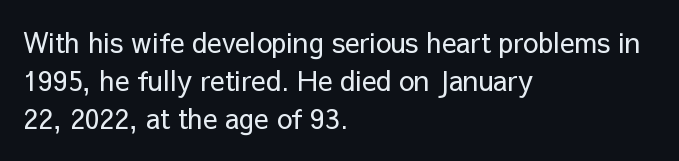
The image shows 27 px text type, upright; set left-aligned, normal line spacing (1.41x), normal letter spacing, not underlined.
